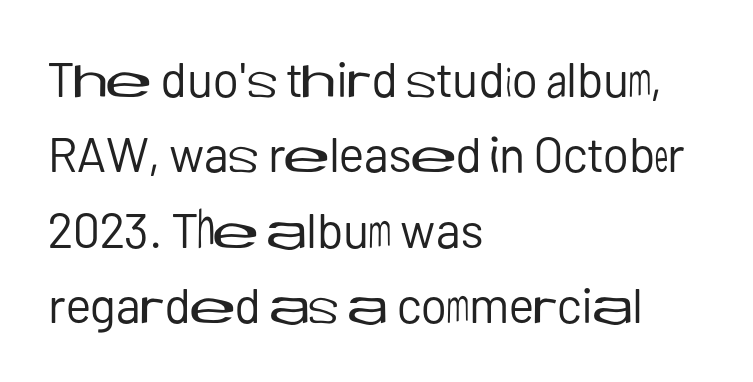
The image shows 49 px regular-weight sans-serif type, upright; set left-aligned, normal line spacing (1.54x), normal letter spacing, not underlined; low stroke contrast and a medium x-height.
